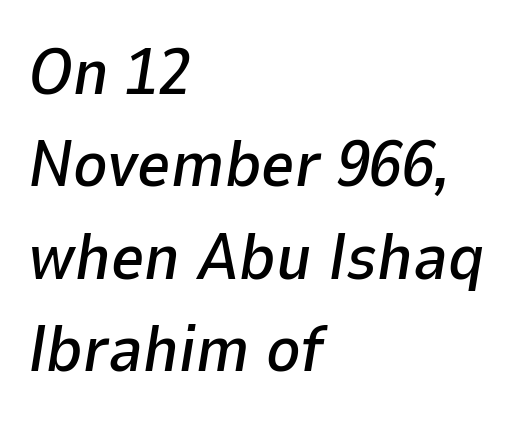
Q: Is the text italic (slanted)? A: Yes, it leans right by about 9 degrees.
Q: Is the text underlined? A: No.
Q: How is the paragraph aligned? A: Left-aligned.
Q: Is the spacing between letters normal or unusually wide? A: Normal.
Q: Is the spacing between lines tight, normal or loose? A: Normal.
Q: Width (condensed, normal, or wide)? A: Normal.
Q: Stroke contrast? A: Low.
Q: x-height? A: Medium.
Q: Monospaced? A: No.
